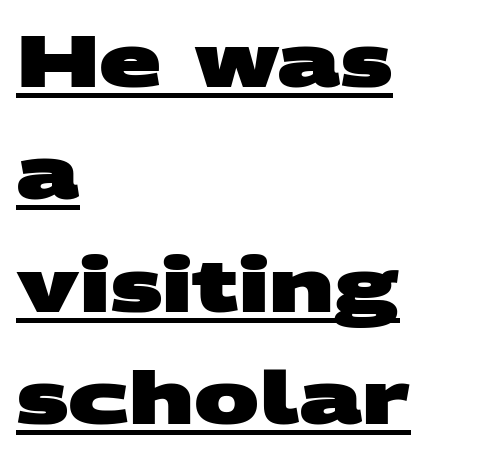
Q: Is the text bold? A: Yes.
Q: Is the typeface a serif or a sans-serif typeface? A: Sans-serif.
Q: Is the text underlined? A: Yes.
Q: How is the paragraph aligned? A: Left-aligned.
Q: Is the spacing between letters normal or unusually wide? A: Normal.
Q: Is the spacing between lines tight, normal or loose? A: Normal.
Q: Width (condensed, normal, or wide)? A: Wide.
Q: Stroke contrast? A: Medium.
Q: x-height? A: Large.
Q: Monospaced? A: No.
